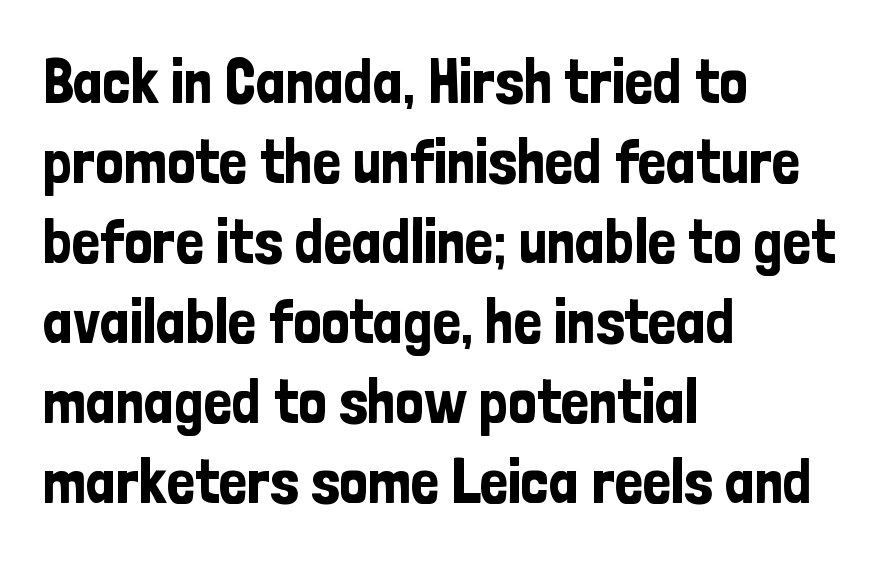
The image shows 63 px condensed sans-serif type, upright; set left-aligned, normal line spacing (1.27x), normal letter spacing, not underlined; low stroke contrast and a medium x-height.
